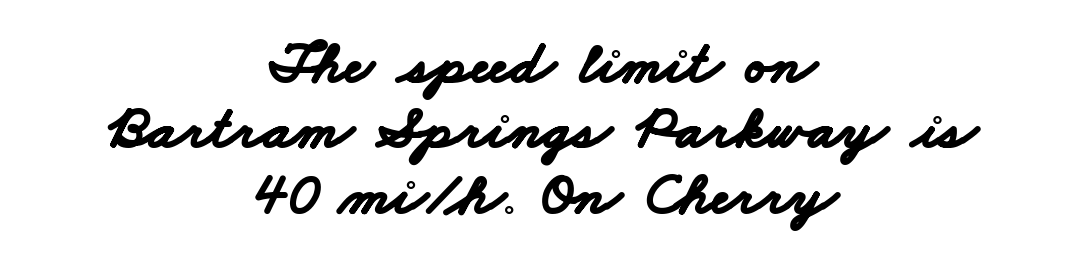
{"serif": "no", "bold": "yes", "weight": "bold", "width": "wide", "stroke_contrast": "low", "x_height": "small", "monospaced": "no", "underline": "no", "align": "center", "line_spacing": "tight", "line_spacing_ratio": 1.07, "letter_spacing": "normal", "letter_spacing_em": 0.0, "glyph_px": 61}
